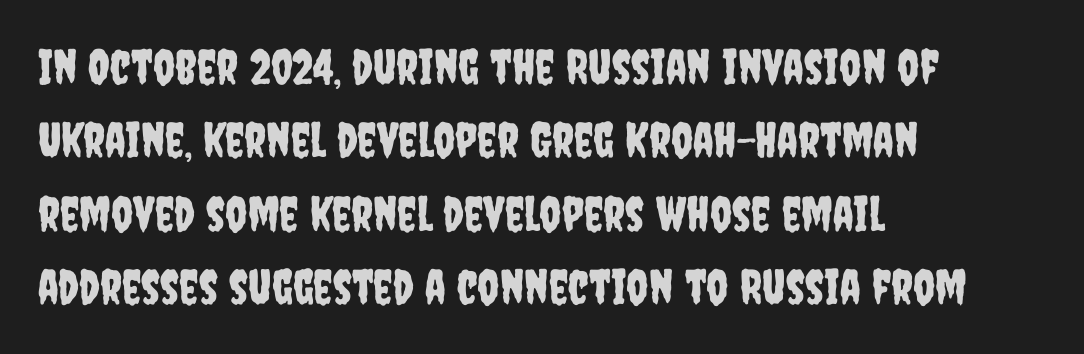
The typography opts for an upright posture over an oblique one. This rendering leaves character spacing at its baseline value. This sample has the flowing, uneven cadence of proportional lettering. The rag falls on the right side of this text block. Each new line begins a customary step beneath the previous one.
